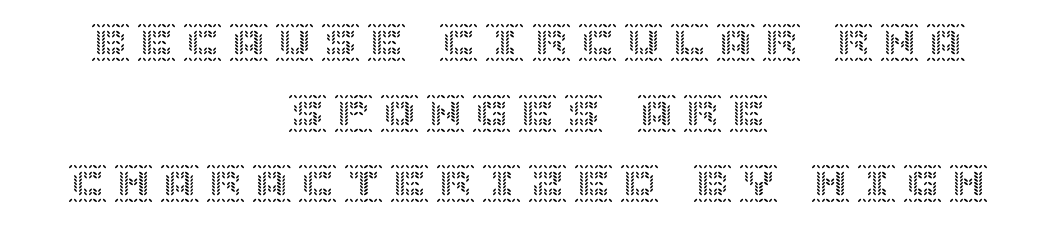
Q: Is the text italic (slanted)? A: No, it is upright.
Q: Is the text underlined? A: No.
Q: How is the paragraph aligned? A: Centered.
Q: Width (condensed, normal, or wide)? A: Normal.
Q: x-height? A: Large.
